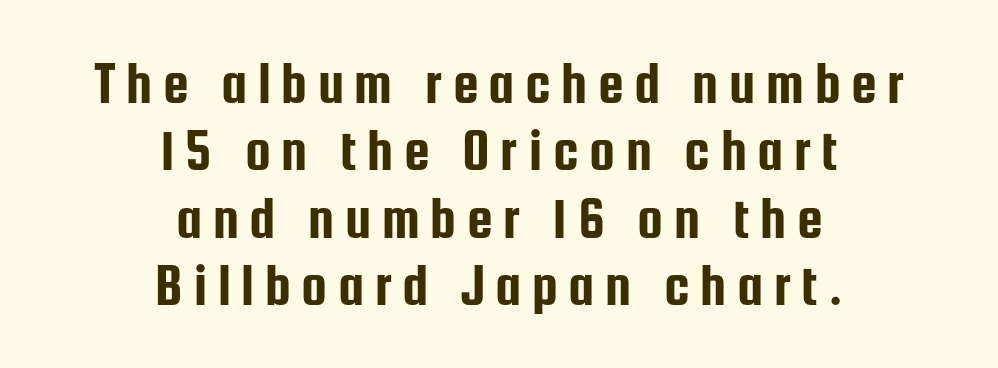
Q: Is the text italic (slanted)? A: No, it is upright.
Q: Is the typeface a serif or a sans-serif typeface? A: Sans-serif.
Q: Is the text underlined? A: No.
Q: How is the paragraph aligned? A: Centered.
Q: Width (condensed, normal, or wide)? A: Condensed.
Q: Stroke contrast? A: Low.
Q: x-height? A: Medium.
Q: Monospaced? A: No.
